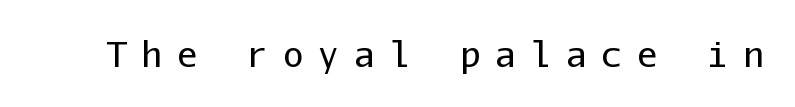
Q: Is the text bold? A: No.
Q: Is the text italic (slanted)? A: No, it is upright.
Q: Is the typeface a serif or a sans-serif typeface? A: Sans-serif.
Q: Is the text underlined? A: No.
Q: Is the spacing between letters normal or unusually wide? A: Unusually wide.
Q: Width (condensed, normal, or wide)? A: Normal.
Q: Stroke contrast? A: Low.
Q: x-height? A: Medium.
Q: Monospaced? A: Yes.
